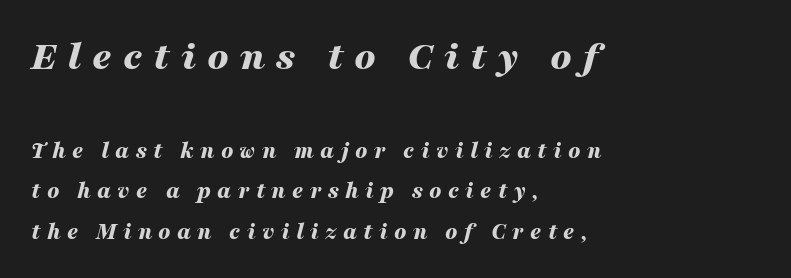
The image shows 42 px bold, wide type, italic (leaning right); set left-aligned, normal line spacing (1.69x), unusually wide letter spacing (+0.26 em), not underlined; the first (top) block is 1.75x larger; medium stroke contrast and a medium x-height.
